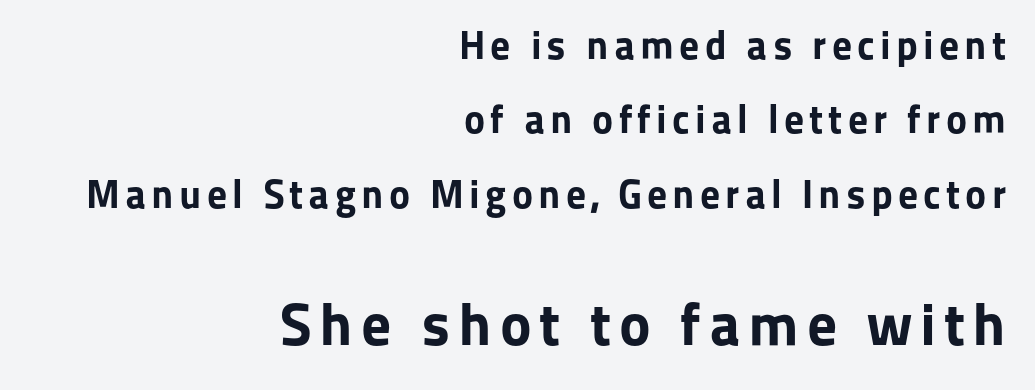
The image shows 60 px bold sans-serif type, upright; set right-aligned, line spacing 1.86x, not underlined; the second (bottom) block is 1.5x larger; low stroke contrast and a medium x-height.
